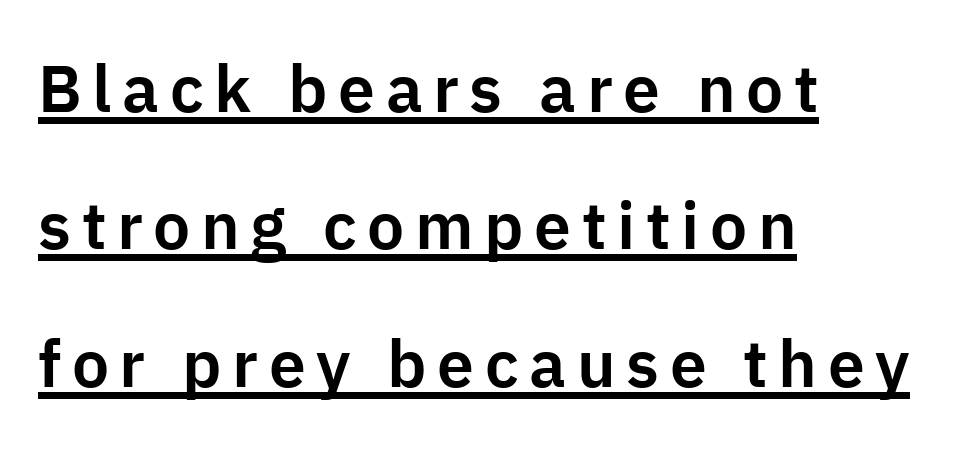
Q: Is the text italic (slanted)? A: No, it is upright.
Q: Is the typeface a serif or a sans-serif typeface? A: Sans-serif.
Q: Is the text underlined? A: Yes.
Q: How is the paragraph aligned? A: Left-aligned.
Q: Is the spacing between lines tight, normal or loose? A: Loose.
Q: Width (condensed, normal, or wide)? A: Normal.
Q: Stroke contrast? A: Low.
Q: x-height? A: Medium.
Q: Monospaced? A: No.
